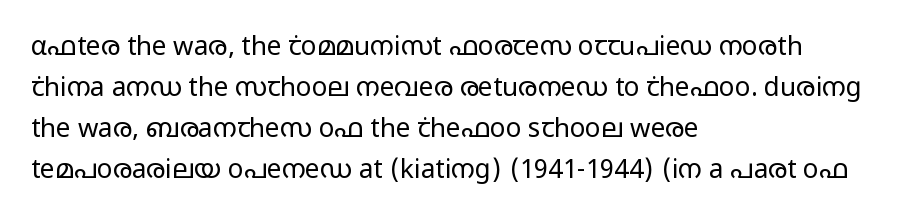
{"italic": "no", "bold": "no", "underline": "no", "align": "left", "line_spacing": "normal", "line_spacing_ratio": 1.58, "letter_spacing": "normal", "letter_spacing_em": 0.0, "glyph_px": 26}
